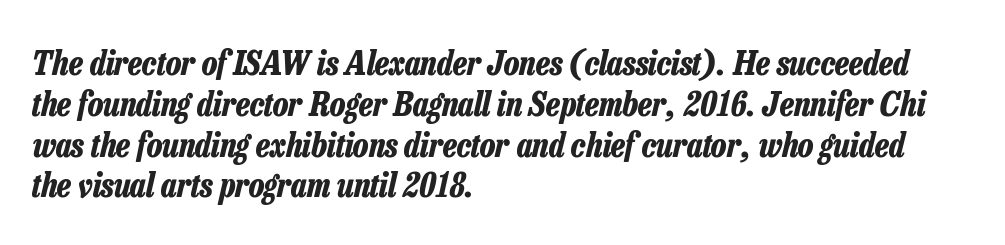
These lines keep a tight, regular rhythm from letter to letter. Decoration check: the copy has no underline. Compared with a centered layout, this one pins lines to the left instead. Compared with an ordinary text face, these strokes are far heavier — a full bold. Italic? Definitely — the glyphs are oblique.
